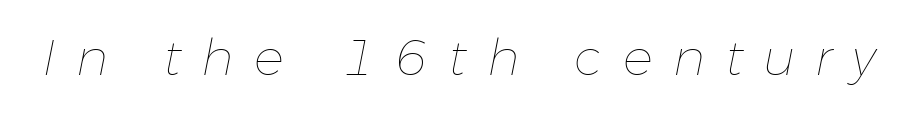
The image shows 50 px thin type, italic (leaning right); set unusually wide letter spacing (+0.4 em), not underlined; low stroke contrast and a medium x-height.
